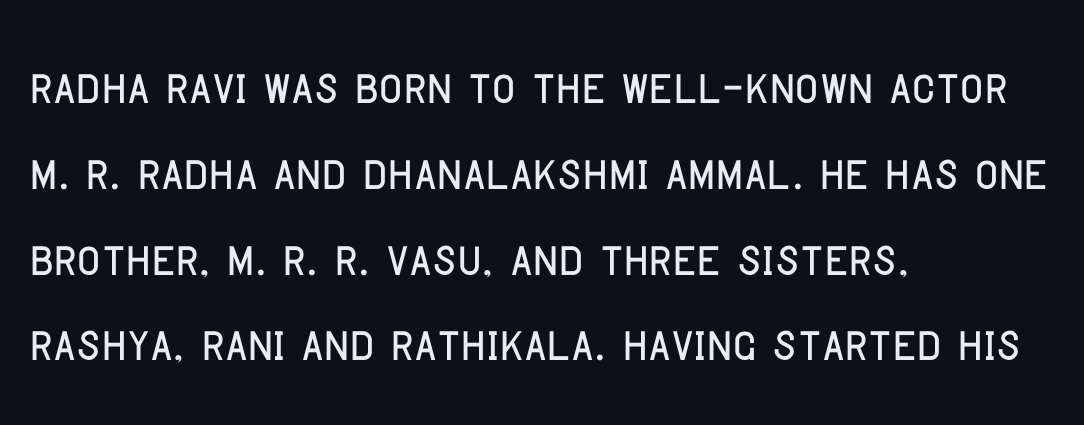
The image shows 64 px condensed sans-serif type, upright; set left-aligned, normal line spacing (1.34x), normal letter spacing, not underlined; low stroke contrast and a large x-height.
